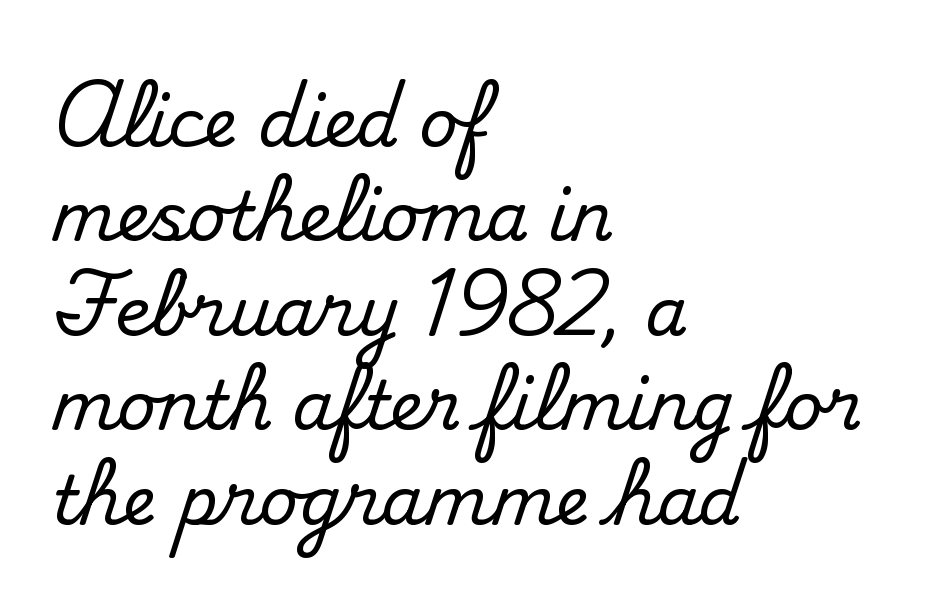
Q: Is the text italic (slanted)? A: Yes.
Q: Is the typeface a serif or a sans-serif typeface? A: Serif.
Q: Is the text underlined? A: No.
Q: How is the paragraph aligned? A: Left-aligned.
Q: Is the spacing between letters normal or unusually wide? A: Normal.
Q: Is the spacing between lines tight, normal or loose? A: Normal.
Q: Width (condensed, normal, or wide)? A: Normal.
Q: Stroke contrast? A: Medium.
Q: x-height? A: Small.
Q: Monospaced? A: No.
